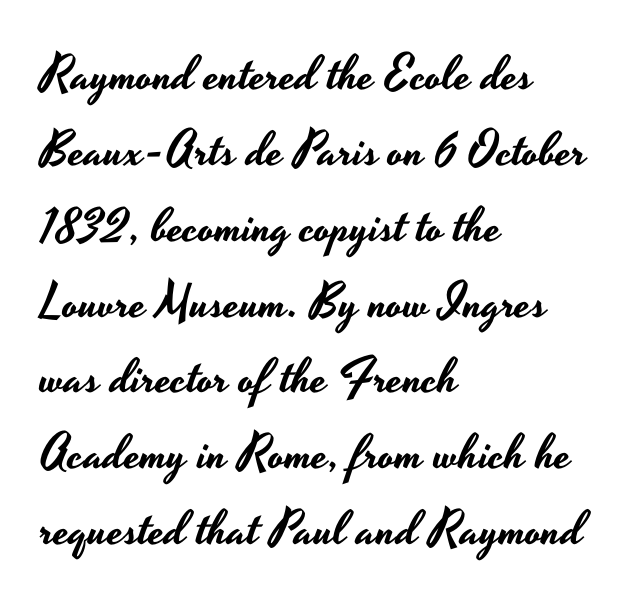
{"serif": "no", "width": "wide", "stroke_contrast": "low", "x_height": "small", "monospaced": "no", "underline": "no", "align": "left", "line_spacing": "normal", "line_spacing_ratio": 1.58, "letter_spacing": "normal", "letter_spacing_em": 0.0, "glyph_px": 48}
